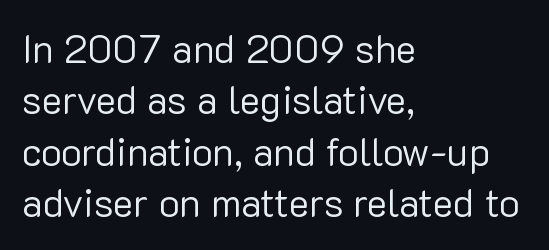
The image shows 39 px regular-weight sans-serif type, upright; set left-aligned, normal line spacing (1.32x), normal letter spacing, not underlined; low stroke contrast and a medium x-height.
